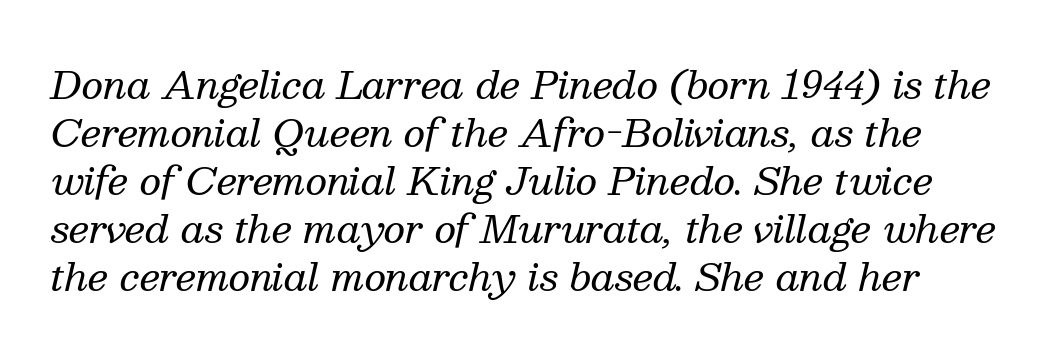
The image shows 38 px regular-weight serif type, italic (leaning right); set normal line spacing (1.26x), normal letter spacing, not underlined; medium stroke contrast and a medium x-height.
